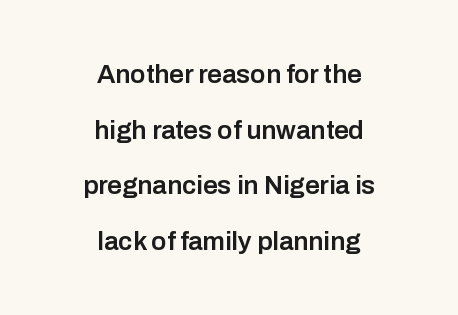
How would I describe the line gaps? Wide and relaxed. Quick note: not italic, upright. Letters rest on an invisible, unmarked baseline. Default kerning and tracking; the words read as compact shapes. Alignment: centered.
